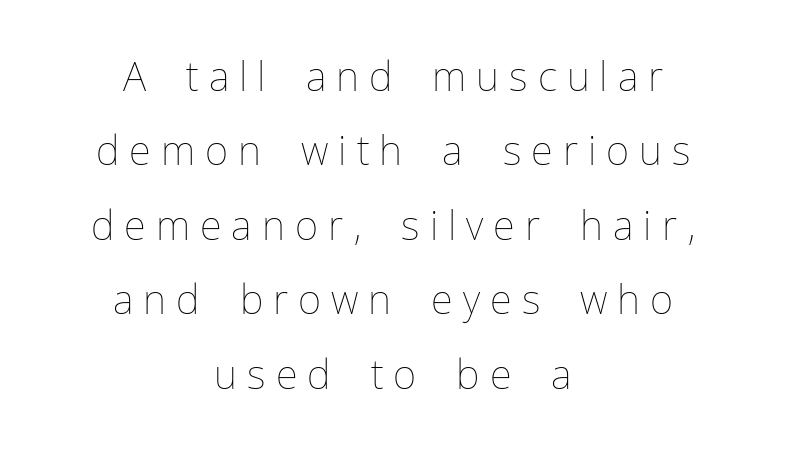
The image shows 40 px thin type, upright; set centered, line spacing 1.86x, unusually wide letter spacing (+0.25 em), not underlined; low stroke contrast and a medium x-height.
